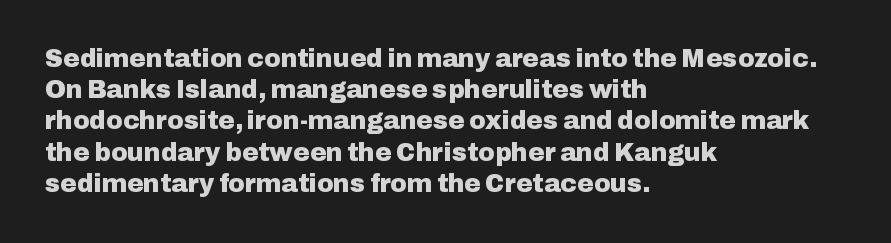
Caption: standard tracking, unaltered. Weight: bold. Line beginnings align vertically; line endings do not. The type sits square on the baseline with zero lean.
